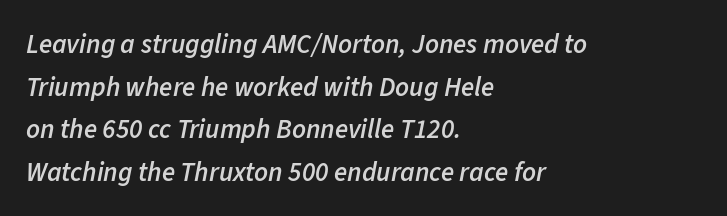
The image shows 27 px text type, italic (leaning right); set left-aligned, normal line spacing (1.58x), normal letter spacing, not underlined.
